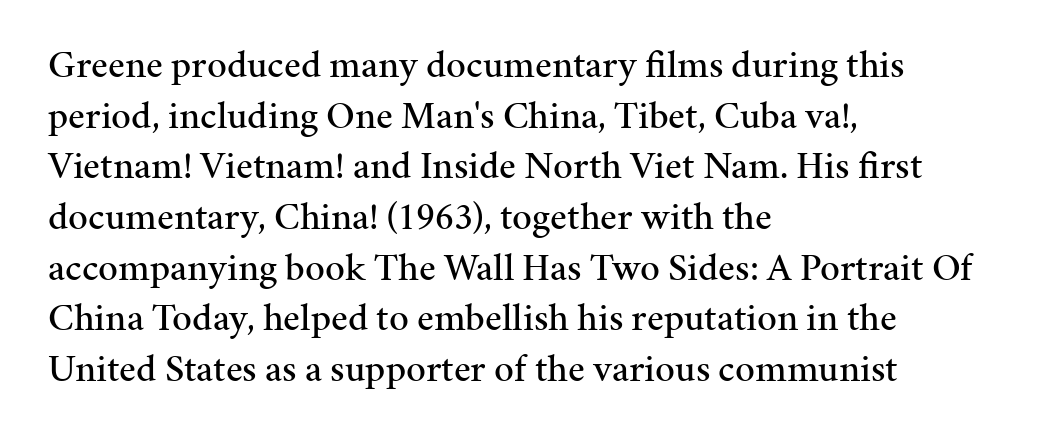
The image shows 39 px serif type, upright; set left-aligned, normal line spacing (1.3x), normal letter spacing, not underlined; medium stroke contrast and a medium x-height.
